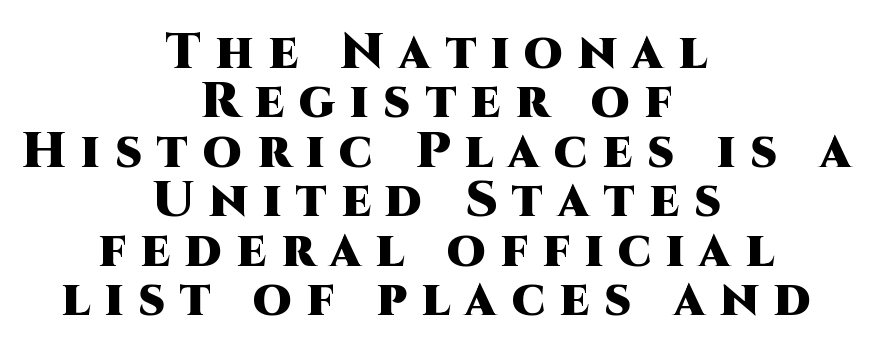
The image shows 50 px heavy sans-serif type, upright; set centered, tight line spacing (0.99x), unusually wide letter spacing (+0.3 em), not underlined; high stroke contrast and a large x-height.
